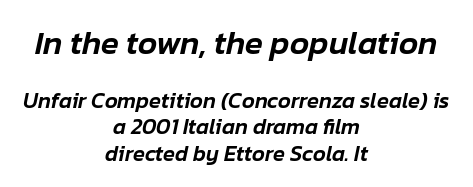
{"italic": "yes", "lean": "right", "slant_degrees": 12, "width": "normal", "stroke_contrast": "low", "x_height": "medium", "monospaced": "no", "underline": "no", "align": "center", "line_spacing_ratio": 1.2, "letter_spacing": "normal", "letter_spacing_em": 0.0, "larger_block": "first", "size_ratio": 1.5, "glyph_px": 33}
